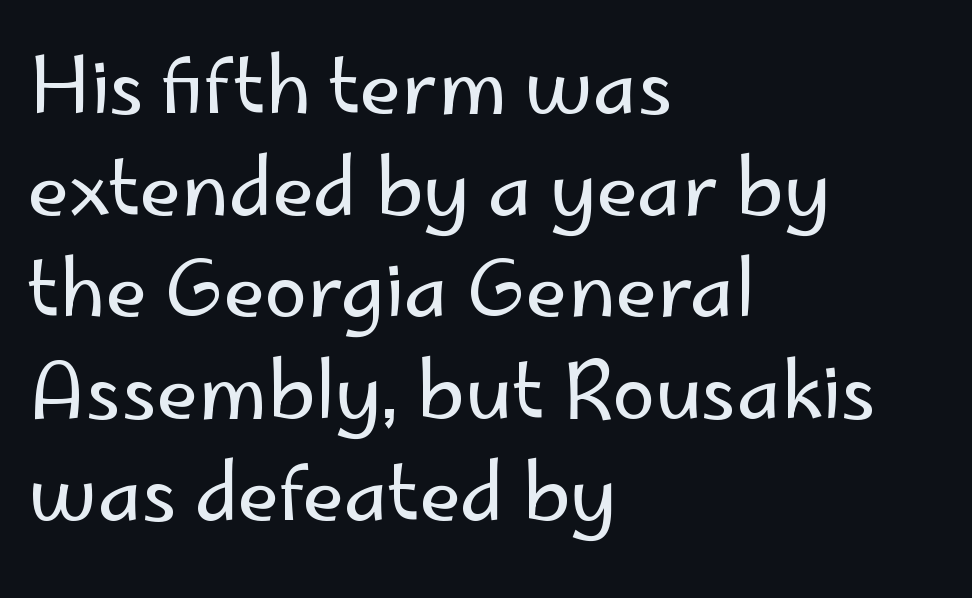
The image shows 77 px regular-weight sans-serif type, upright; set left-aligned, normal line spacing (1.32x), normal letter spacing, not underlined; low stroke contrast and a small x-height.
